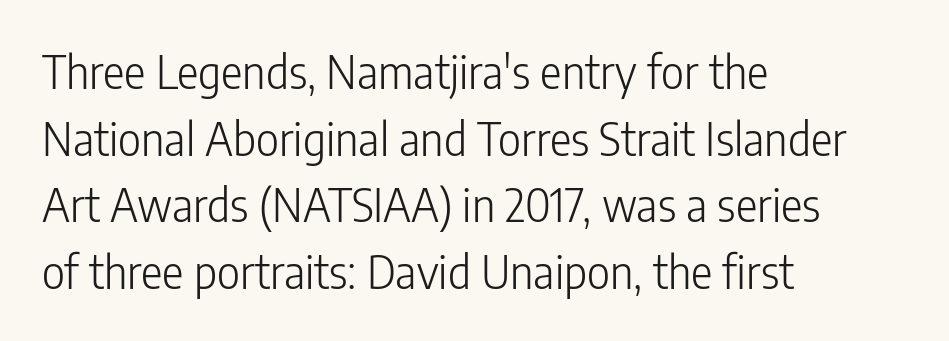
The image shows 45 px light, condensed sans-serif type, upright; set left-aligned, normal line spacing (1.48x), normal letter spacing, not underlined; low stroke contrast and a medium x-height.
